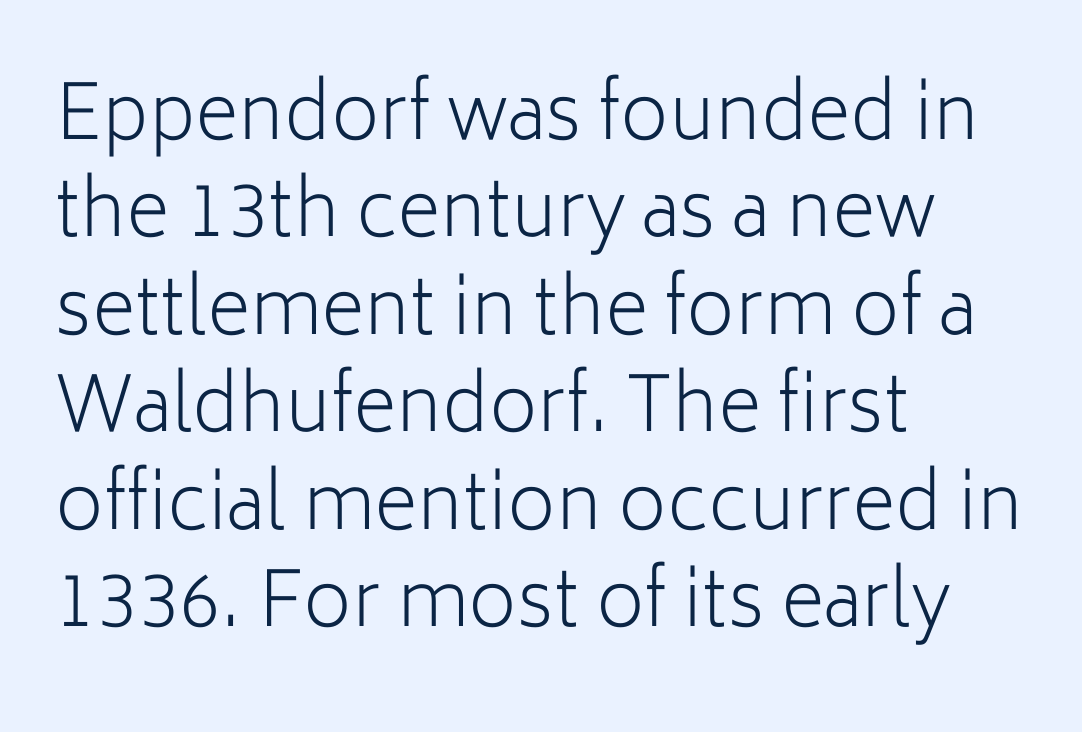
The image shows 75 px light sans-serif type, upright; set left-aligned, normal line spacing (1.3x), normal letter spacing, not underlined; low stroke contrast and a medium x-height.
